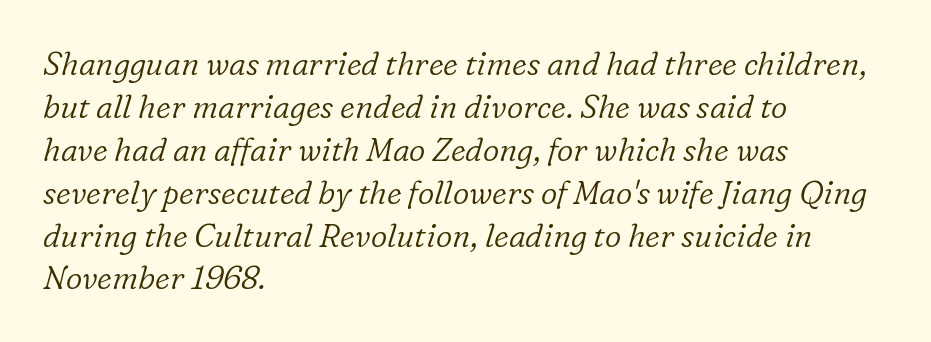
Q: Is the text bold? A: No.
Q: Is the text italic (slanted)? A: Yes, it leans right by about 16 degrees.
Q: Is the typeface a serif or a sans-serif typeface? A: Serif.
Q: Is the text underlined? A: No.
Q: How is the paragraph aligned? A: Left-aligned.
Q: Is the spacing between letters normal or unusually wide? A: Normal.
Q: Is the spacing between lines tight, normal or loose? A: Normal.
Q: Width (condensed, normal, or wide)? A: Normal.
Q: Stroke contrast? A: Low.
Q: x-height? A: Medium.
Q: Monospaced? A: No.
